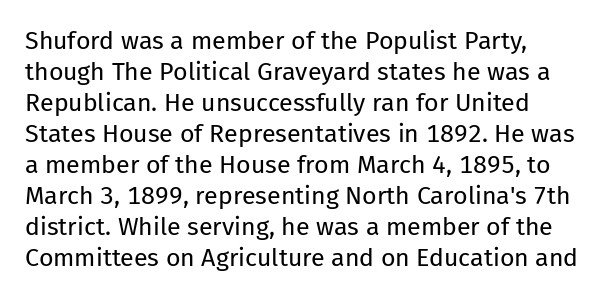
{"italic": "no", "bold": "no", "underline": "no", "align": "left", "line_spacing_ratio": 1.24, "letter_spacing": "normal", "letter_spacing_em": 0.0, "glyph_px": 25}
